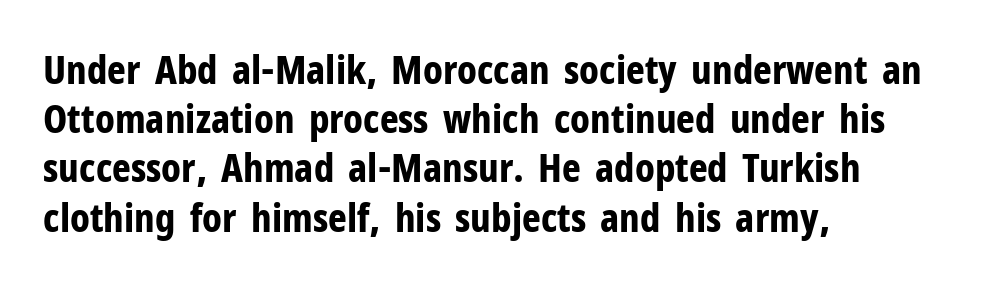
{"serif": "no", "italic": "no", "bold": "yes", "weight": "bold", "width": "condensed", "stroke_contrast": "low", "x_height": "medium", "monospaced": "no", "underline": "no", "align": "left", "line_spacing_ratio": 1.23, "letter_spacing": "normal", "letter_spacing_em": 0.0, "glyph_px": 40}
